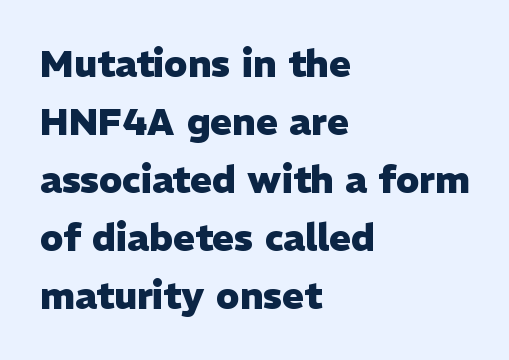
The image shows 37 px heavy sans-serif type, upright; set left-aligned, normal line spacing (1.57x), normal letter spacing, not underlined; low stroke contrast and a medium x-height.
